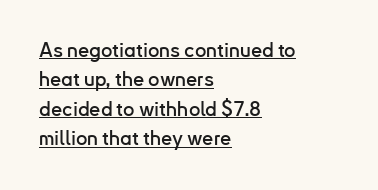
Q: Is the text italic (slanted)? A: No, it is upright.
Q: Is the text underlined? A: Yes.
Q: How is the paragraph aligned? A: Left-aligned.
Q: Is the spacing between letters normal or unusually wide? A: Normal.
Q: Is the spacing between lines tight, normal or loose? A: Normal.
